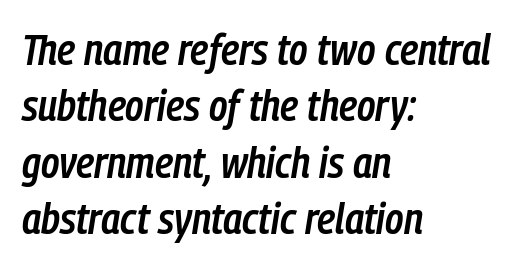
{"italic": "yes", "lean": "right", "slant_degrees": 9, "bold": "semi", "weight": "semibold", "width": "condensed", "stroke_contrast": "low", "x_height": "medium", "monospaced": "no", "underline": "no", "align": "left", "line_spacing": "normal", "line_spacing_ratio": 1.28, "letter_spacing": "normal", "letter_spacing_em": 0.0, "glyph_px": 44}
